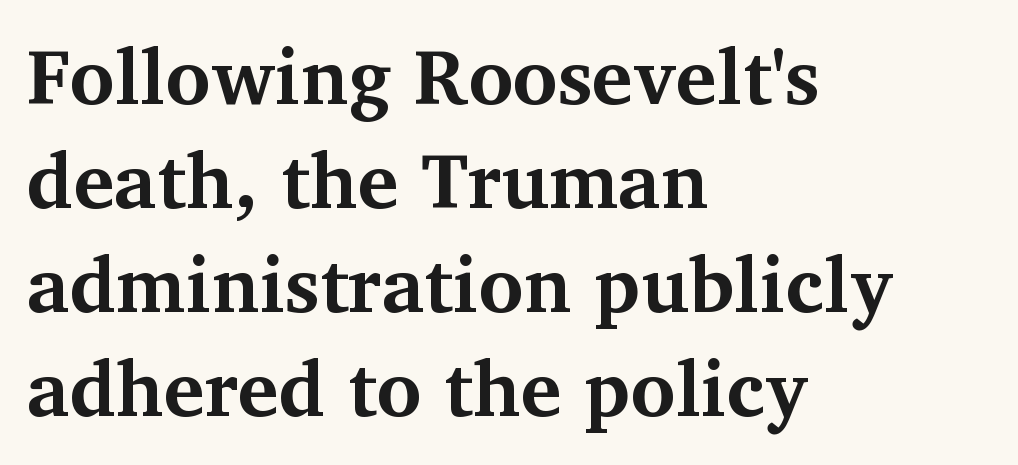
Typeset ragged right — the left edge is the straight one. The vertical gap from one line to the next is medium. The font family rendered here belongs to the serif group. Tall strokes in this sample are plumb rather than angled.
